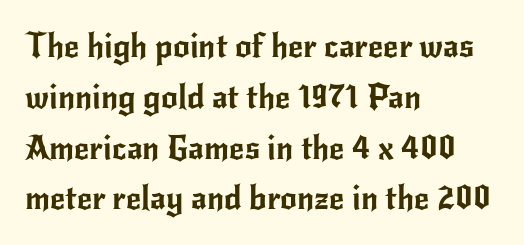
Q: Is the text italic (slanted)? A: No, it is upright.
Q: Is the typeface a serif or a sans-serif typeface? A: Sans-serif.
Q: Is the text underlined? A: No.
Q: How is the paragraph aligned? A: Left-aligned.
Q: Is the spacing between letters normal or unusually wide? A: Normal.
Q: Is the spacing between lines tight, normal or loose? A: Normal.
Q: Width (condensed, normal, or wide)? A: Normal.
Q: Stroke contrast? A: Low.
Q: x-height? A: Small.
Q: Monospaced? A: No.
